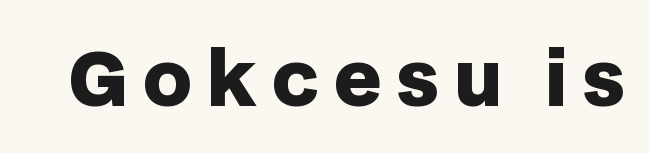
{"serif": "no", "italic": "no", "bold": "yes", "weight": "heavy", "width": "normal", "stroke_contrast": "low", "x_height": "large", "monospaced": "no", "underline": "no", "letter_spacing": "wide", "letter_spacing_em": 0.2, "glyph_px": 74}
